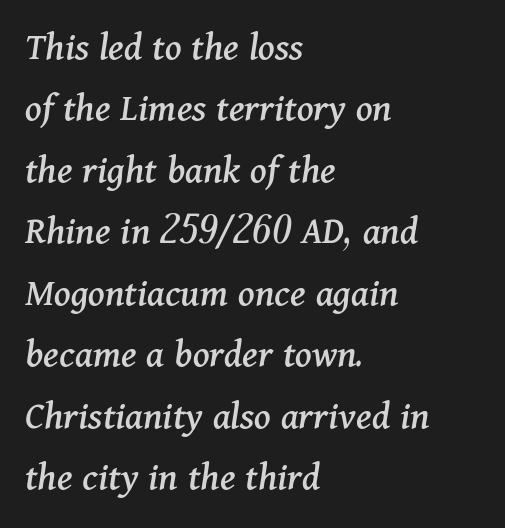
The paragraph shown leans on its left margin. The face used here is rendered with its standard letterfit. Underline: absent. The passage shown is typed in a proportional face where columns would drift. Each new line begins a customary step beneath the previous one.
